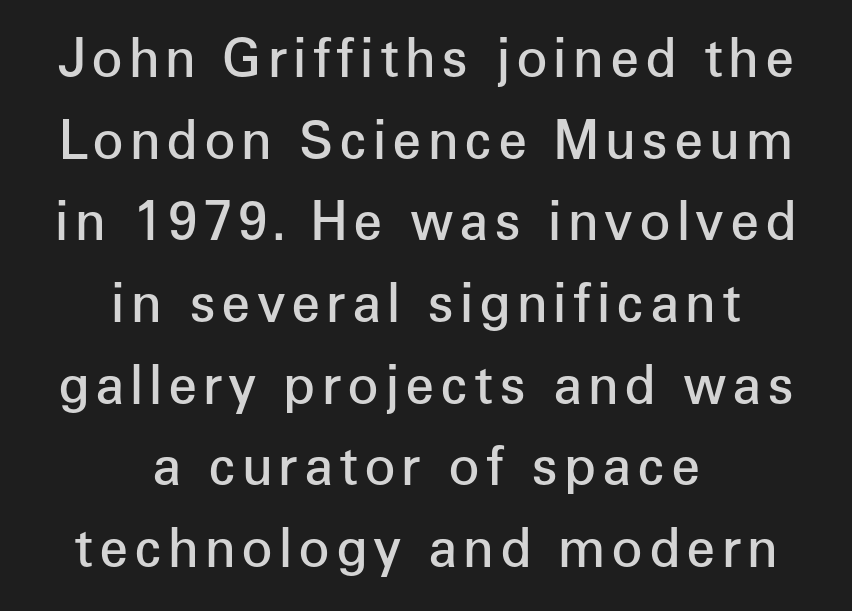
The image shows 52 px semibold sans-serif type, upright; set centered, normal line spacing (1.57x), not underlined; low stroke contrast and a medium x-height.
